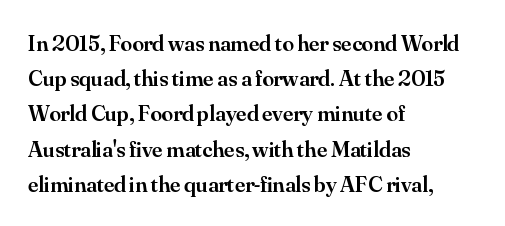
The image shows 23 px text type, upright; set left-aligned, normal line spacing (1.53x), normal letter spacing, not underlined.
